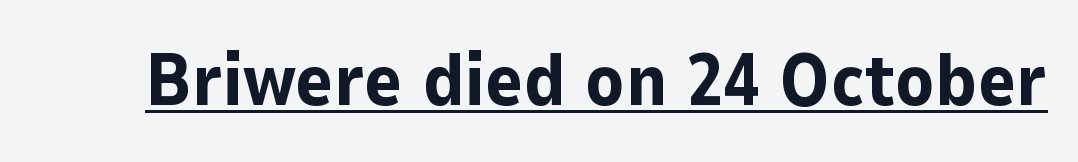
Q: Is the text bold? A: Yes.
Q: Is the text italic (slanted)? A: No, it is upright.
Q: Is the typeface a serif or a sans-serif typeface? A: Sans-serif.
Q: Is the text underlined? A: Yes.
Q: Is the spacing between letters normal or unusually wide? A: Normal.
Q: Width (condensed, normal, or wide)? A: Normal.
Q: Stroke contrast? A: Low.
Q: x-height? A: Medium.
Q: Monospaced? A: No.
